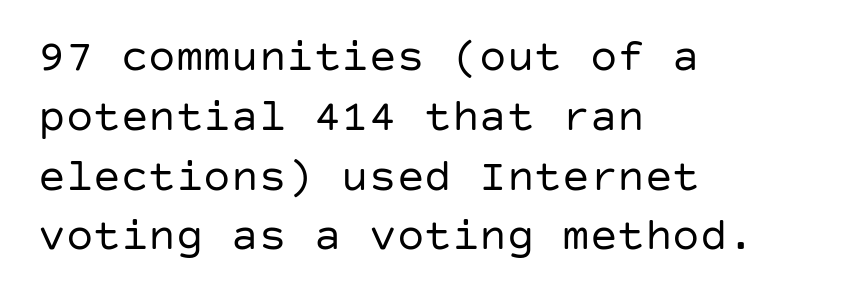
Students, note that the glyphs here touch the page at normal intervals. The specimen reads as upright at a glance. All the whitespace from short lines collects on the right. No chunkiness to these letters — they're not bold. Leading matches the norm, producing a regular column.
